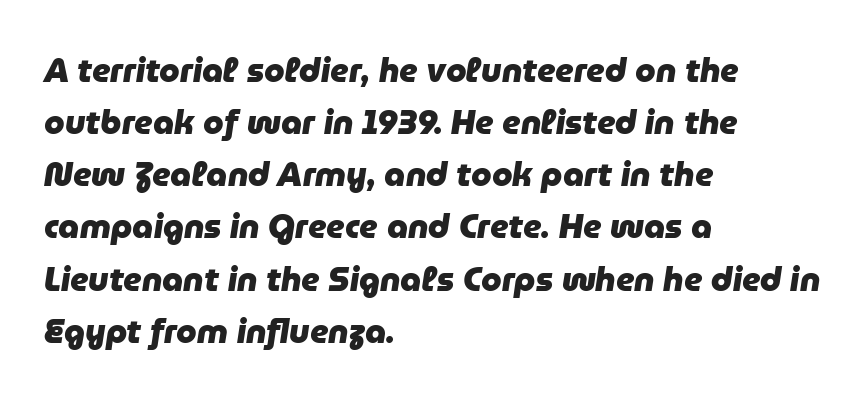
Q: Is the text bold? A: Yes.
Q: Is the text italic (slanted)? A: Yes, it leans right by about 9 degrees.
Q: Is the text underlined? A: No.
Q: How is the paragraph aligned? A: Left-aligned.
Q: Is the spacing between letters normal or unusually wide? A: Normal.
Q: Is the spacing between lines tight, normal or loose? A: Normal.
Q: Width (condensed, normal, or wide)? A: Normal.
Q: Stroke contrast? A: Low.
Q: x-height? A: Medium.
Q: Monospaced? A: No.
